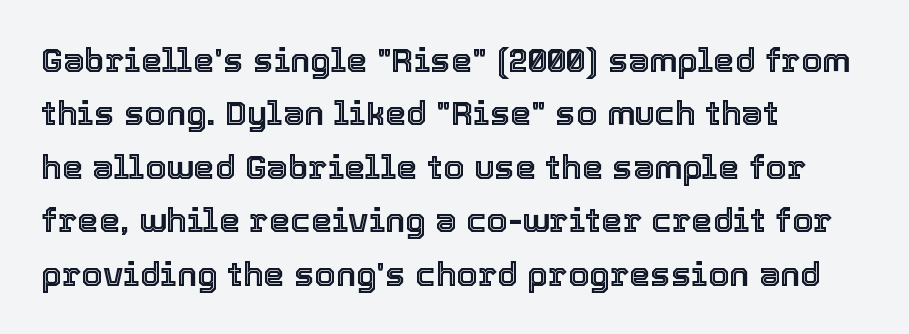
The image shows 34 px text type, upright; set left-aligned, normal line spacing (1.57x), normal letter spacing, not underlined; a medium x-height.
